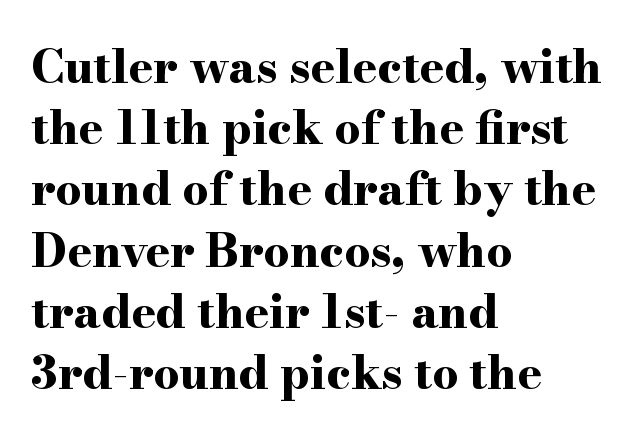
This is heavy type, rendered in bold. The zone under the glyphs is completely vacant. Nothing unusual about the tracking: characters are spaced as the font intends. Whoever set this chose a conventional vertical rhythm.
